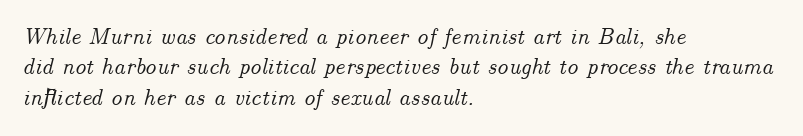
Honestly, the letter spacing is just normal — you wouldn't notice it. The passage shown leans; its letterforms are oblique. Type without underlining. In terms of leading, this rendering sits right in the middle. Reading down the block, your eye returns to a fixed left position each line.
